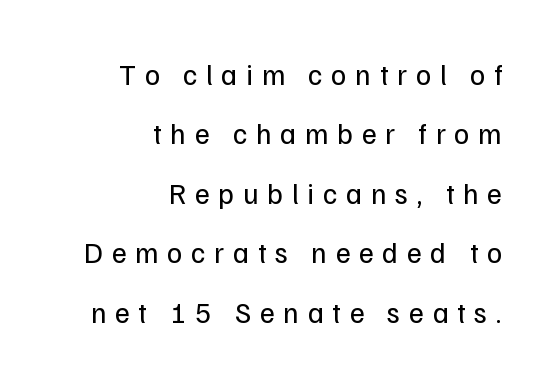
The image shows 29 px regular-weight sans-serif type, upright; set right-aligned, loose line spacing (2.05x), unusually wide letter spacing (+0.3 em), not underlined; low stroke contrast and a medium x-height.
